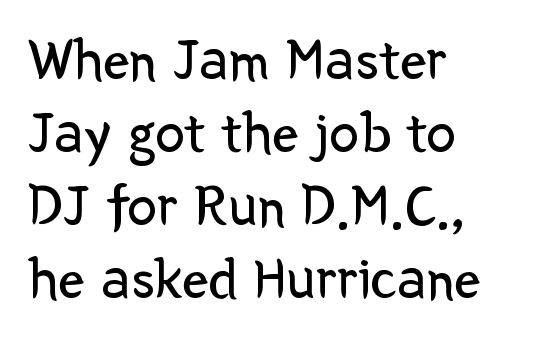
{"serif": "no", "italic": "no", "bold": "no", "weight": "regular", "width": "normal", "stroke_contrast": "low", "x_height": "medium", "monospaced": "no", "underline": "no", "align": "left", "line_spacing_ratio": 1.24, "letter_spacing": "normal", "letter_spacing_em": 0.0, "glyph_px": 59}
